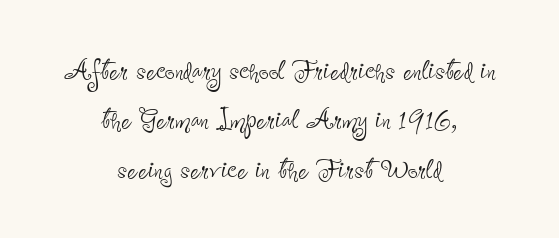
Letterform terminals end flat and unadorned throughout the passage. Rows of type keep a routine distance in the vertical direction. Neither beginnings nor endings align; midpoints do.
